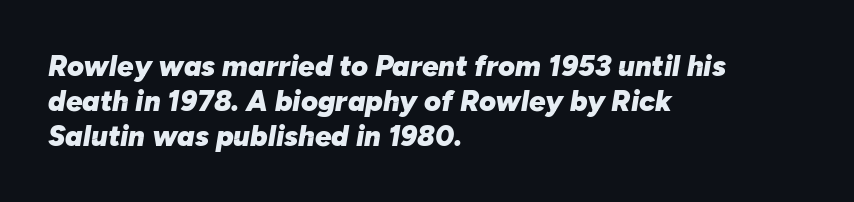
A classic flush-left, rag-right setting is used for this passage. Quick note: underline off. The passage shown is typed in a proportional face where columns would drift. Its strokes are broad and dark, the hallmark of bold type. Look at the tracking — it's just the regular setting, nothing added.
